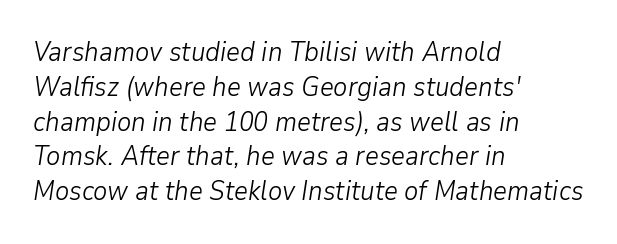
{"italic": "yes", "lean": "right", "slant_degrees": 9, "bold": "no", "underline": "no", "align": "left", "line_spacing": "normal", "line_spacing_ratio": 1.29, "letter_spacing": "normal", "letter_spacing_em": 0.0, "glyph_px": 27}
